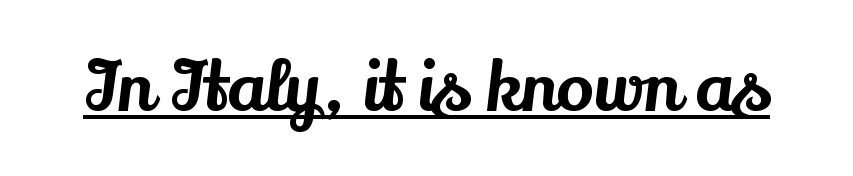
Q: Is the text italic (slanted)? A: Yes.
Q: Is the typeface a serif or a sans-serif typeface? A: Serif.
Q: Is the text underlined? A: Yes.
Q: Is the spacing between letters normal or unusually wide? A: Normal.
Q: Width (condensed, normal, or wide)? A: Normal.
Q: Stroke contrast? A: Medium.
Q: x-height? A: Small.
Q: Monospaced? A: No.
